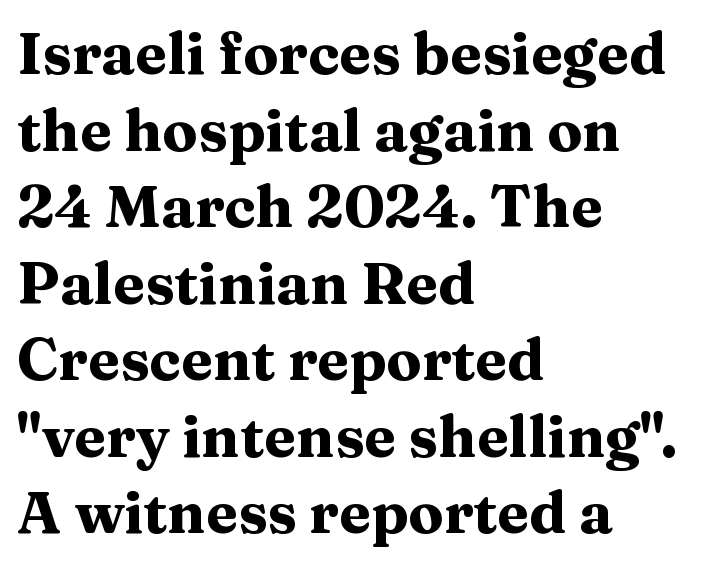
Q: Is the text bold? A: Yes.
Q: Is the text italic (slanted)? A: No, it is upright.
Q: Is the typeface a serif or a sans-serif typeface? A: Serif.
Q: Is the text underlined? A: No.
Q: How is the paragraph aligned? A: Left-aligned.
Q: Is the spacing between letters normal or unusually wide? A: Normal.
Q: Is the spacing between lines tight, normal or loose? A: Normal.
Q: Width (condensed, normal, or wide)? A: Wide.
Q: Stroke contrast? A: Medium.
Q: x-height? A: Medium.
Q: Monospaced? A: No.
